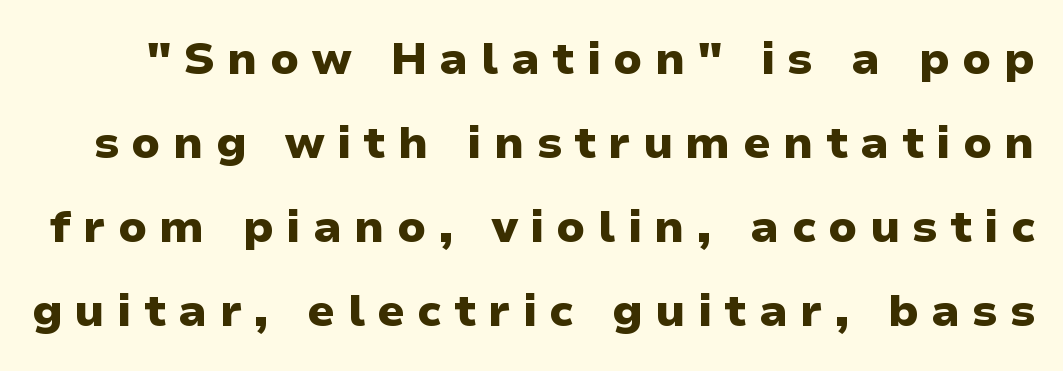
Q: Is the text bold? A: Yes.
Q: Is the text italic (slanted)? A: No, it is upright.
Q: Is the typeface a serif or a sans-serif typeface? A: Sans-serif.
Q: Is the text underlined? A: No.
Q: Is the spacing between letters normal or unusually wide? A: Unusually wide.
Q: Width (condensed, normal, or wide)? A: Normal.
Q: Stroke contrast? A: Low.
Q: x-height? A: Medium.
Q: Monospaced? A: No.
